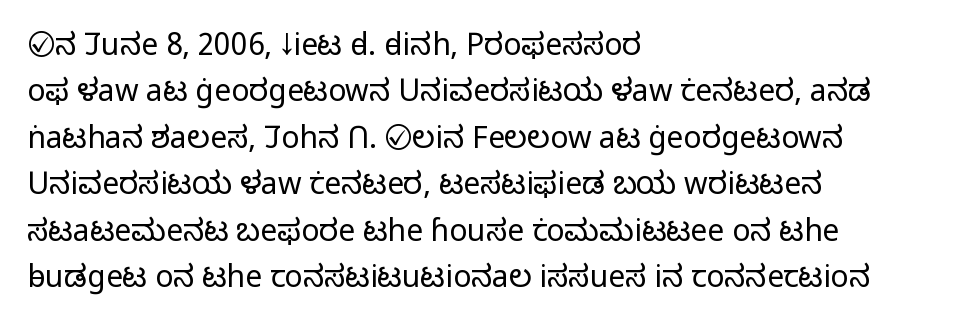
Each letter keeps its own natural width here, so spacing adapts to shape. The font family rendered here belongs to the sans-serif group. Each row of text sits above clean, open space. The face looks like a standard text weight, possibly lighter.
